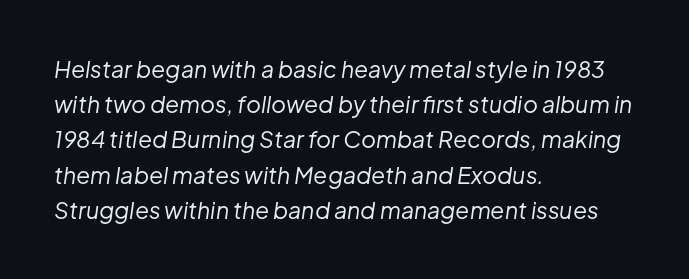
The image shows 23 px text type, italic (leaning right); set left-aligned, normal line spacing (1.53x), normal letter spacing, not underlined.
